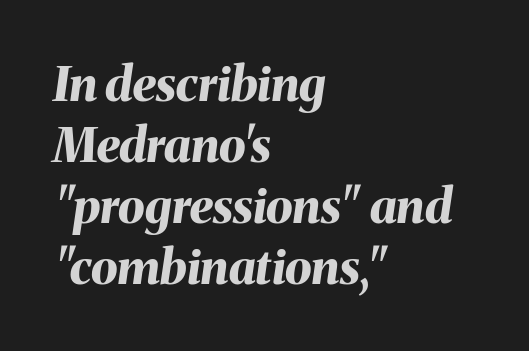
Q: Is the text bold? A: Yes.
Q: Is the text italic (slanted)? A: Yes, it leans right by about 8 degrees.
Q: Is the text underlined? A: No.
Q: How is the paragraph aligned? A: Left-aligned.
Q: Is the spacing between letters normal or unusually wide? A: Normal.
Q: Is the spacing between lines tight, normal or loose? A: Normal.
Q: Width (condensed, normal, or wide)? A: Normal.
Q: Stroke contrast? A: Medium.
Q: x-height? A: Medium.
Q: Monospaced? A: No.
